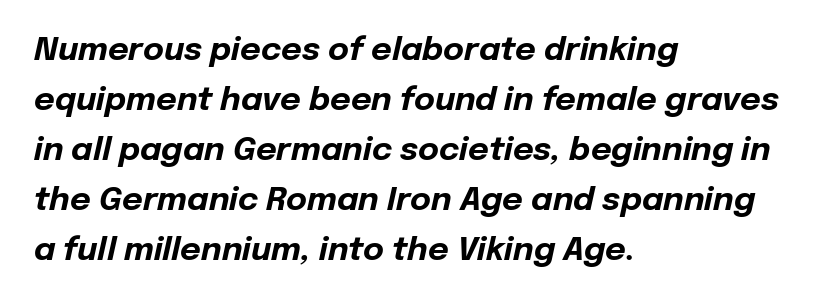
Q: Is the text bold? A: Yes.
Q: Is the text italic (slanted)? A: Yes, it leans right by about 12 degrees.
Q: Is the text underlined? A: No.
Q: How is the paragraph aligned? A: Left-aligned.
Q: Is the spacing between letters normal or unusually wide? A: Normal.
Q: Is the spacing between lines tight, normal or loose? A: Normal.
Q: Width (condensed, normal, or wide)? A: Normal.
Q: Stroke contrast? A: Low.
Q: x-height? A: Medium.
Q: Monospaced? A: No.
